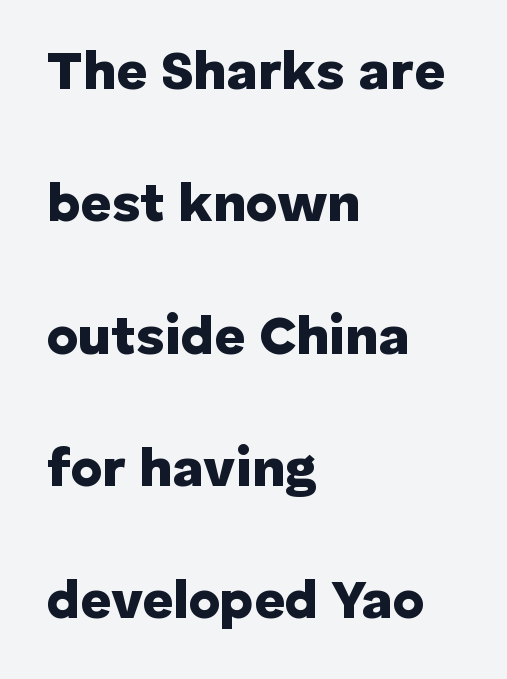
Q: Is the text bold? A: Yes.
Q: Is the text italic (slanted)? A: No, it is upright.
Q: Is the typeface a serif or a sans-serif typeface? A: Sans-serif.
Q: Is the text underlined? A: No.
Q: How is the paragraph aligned? A: Left-aligned.
Q: Is the spacing between letters normal or unusually wide? A: Normal.
Q: Is the spacing between lines tight, normal or loose? A: Loose.
Q: Width (condensed, normal, or wide)? A: Normal.
Q: Stroke contrast? A: Low.
Q: x-height? A: Medium.
Q: Monospaced? A: No.
